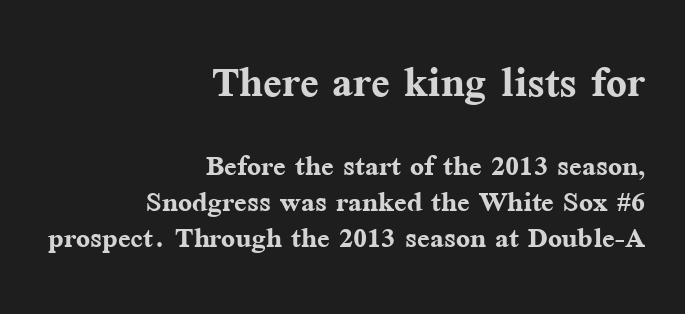
Compared with typical paragraphs, the rows here are closer together. Letters rest on an invisible, unmarked baseline. Bold? Absolutely — the strokes are thick and heavy. You can tell it's not italic because the verticals are truly vertical. The letterforms sit shoulder to shoulder at normal distance.
